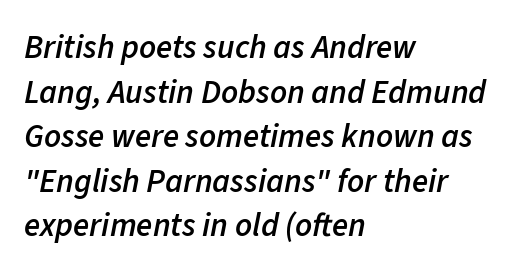
The image shows 33 px semibold type, italic (leaning right); set left-aligned, normal line spacing (1.35x), normal letter spacing, not underlined; low stroke contrast and a medium x-height.
